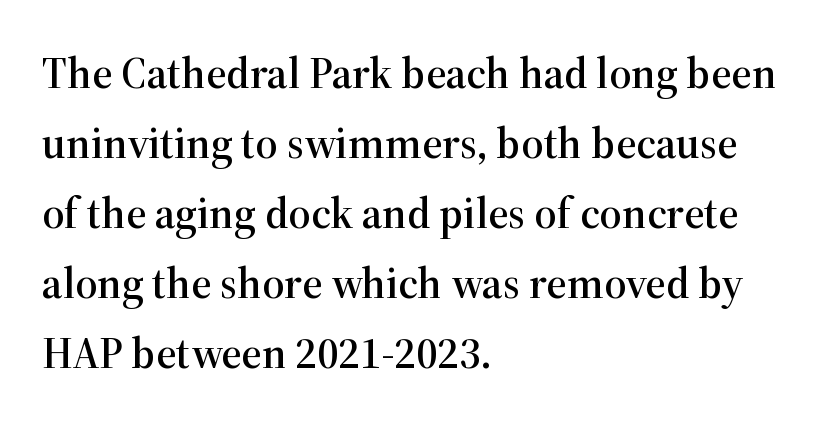
{"serif": "yes", "italic": "no", "width": "normal", "stroke_contrast": "high", "x_height": "medium", "monospaced": "no", "underline": "no", "align": "left", "line_spacing": "normal", "line_spacing_ratio": 1.59, "letter_spacing": "normal", "letter_spacing_em": 0.0, "glyph_px": 44}
